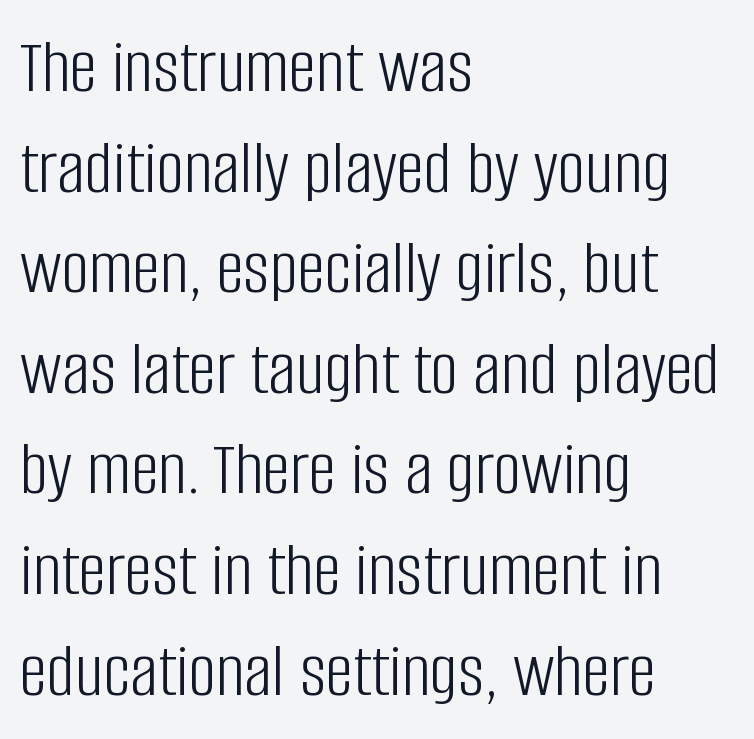
{"serif": "no", "italic": "no", "bold": "no", "weight": "light", "width": "condensed", "stroke_contrast": "low", "x_height": "large", "monospaced": "no", "underline": "no", "align": "left", "line_spacing": "normal", "line_spacing_ratio": 1.29, "letter_spacing": "normal", "letter_spacing_em": 0.0, "glyph_px": 78}
